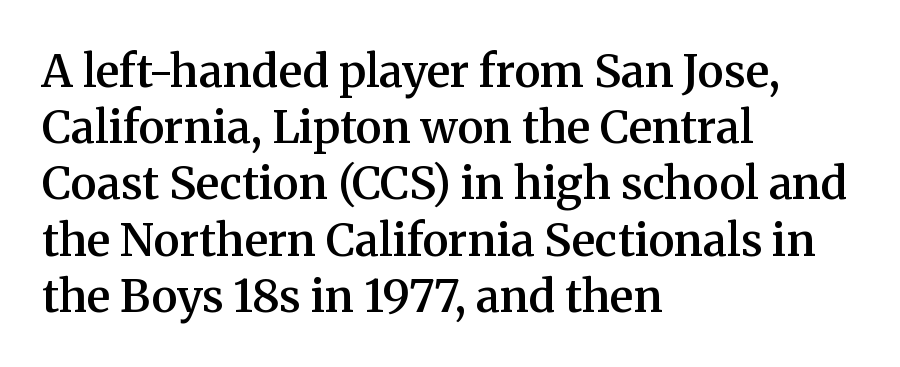
Q: Is the text bold? A: Semi-bold.
Q: Is the text italic (slanted)? A: No, it is upright.
Q: Is the typeface a serif or a sans-serif typeface? A: Serif.
Q: Is the text underlined? A: No.
Q: How is the paragraph aligned? A: Left-aligned.
Q: Is the spacing between letters normal or unusually wide? A: Normal.
Q: Is the spacing between lines tight, normal or loose? A: Normal.
Q: Width (condensed, normal, or wide)? A: Normal.
Q: Stroke contrast? A: Medium.
Q: x-height? A: Medium.
Q: Monospaced? A: No.
